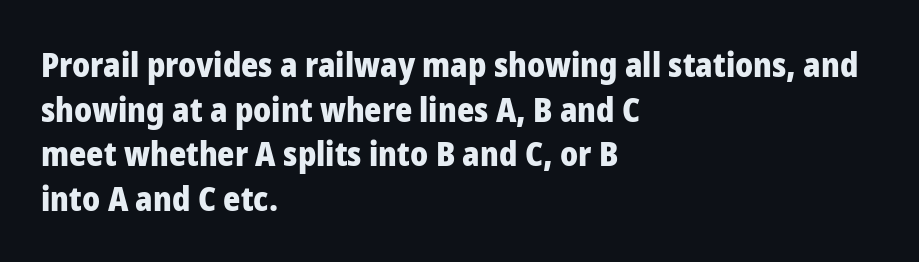
{"serif": "no", "italic": "no", "bold": "yes", "weight": "heavy", "width": "normal", "stroke_contrast": "low", "x_height": "medium", "monospaced": "no", "underline": "no", "align": "left", "line_spacing": "normal", "line_spacing_ratio": 1.35, "letter_spacing": "normal", "letter_spacing_em": 0.0, "glyph_px": 33}
